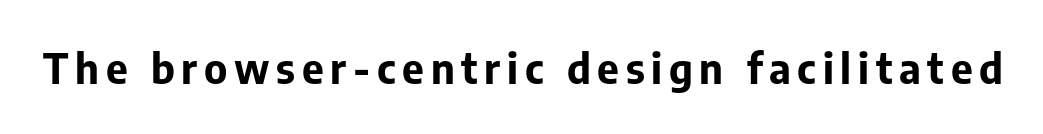
Q: Is the text bold? A: Yes.
Q: Is the text italic (slanted)? A: No, it is upright.
Q: Is the typeface a serif or a sans-serif typeface? A: Sans-serif.
Q: Is the text underlined? A: No.
Q: Width (condensed, normal, or wide)? A: Normal.
Q: Stroke contrast? A: Low.
Q: x-height? A: Medium.
Q: Monospaced? A: No.
